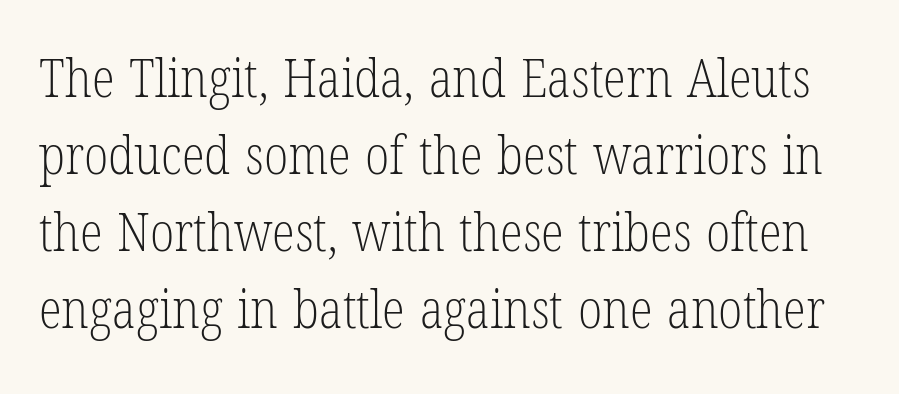
{"serif": "yes", "italic": "no", "bold": "no", "weight": "light", "width": "condensed", "stroke_contrast": "low", "x_height": "medium", "monospaced": "no", "underline": "no", "line_spacing": "normal", "line_spacing_ratio": 1.45, "letter_spacing": "normal", "letter_spacing_em": 0.0, "glyph_px": 53}
